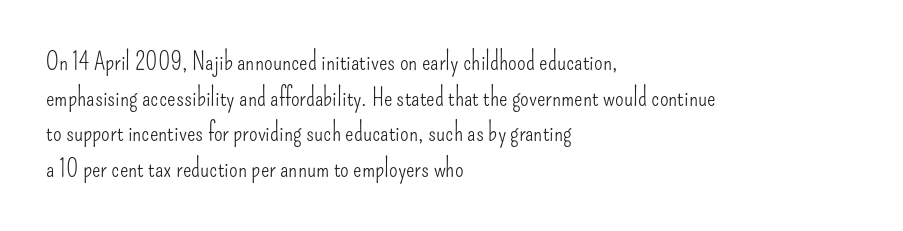
{"italic": "no", "bold": "no", "underline": "no", "align": "left", "line_spacing": "normal", "line_spacing_ratio": 1.43, "letter_spacing": "normal", "letter_spacing_em": 0.0, "glyph_px": 25}
